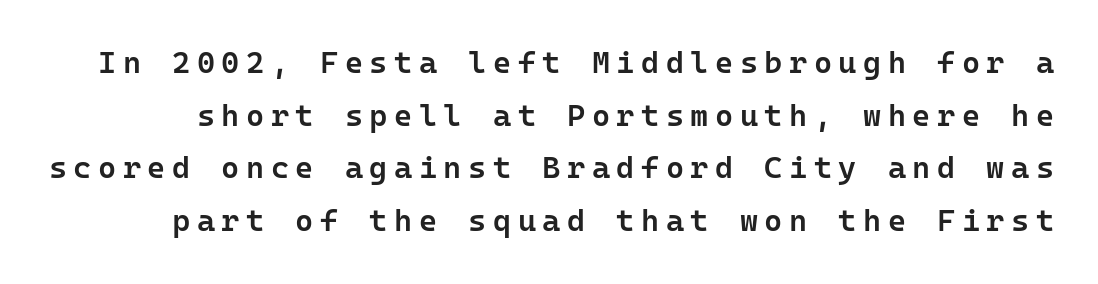
Q: Is the text bold? A: Semi-bold.
Q: Is the text italic (slanted)? A: No, it is upright.
Q: Is the typeface a serif or a sans-serif typeface? A: Sans-serif.
Q: Is the text underlined? A: No.
Q: Is the spacing between letters normal or unusually wide? A: Unusually wide.
Q: Is the spacing between lines tight, normal or loose? A: Normal.
Q: Width (condensed, normal, or wide)? A: Normal.
Q: Stroke contrast? A: Low.
Q: x-height? A: Medium.
Q: Monospaced? A: Yes.
